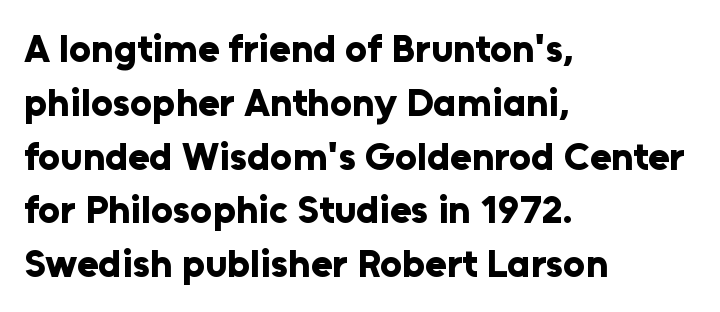
{"serif": "no", "italic": "no", "bold": "yes", "weight": "bold", "width": "normal", "stroke_contrast": "low", "x_height": "medium", "monospaced": "no", "underline": "no", "align": "left", "line_spacing": "normal", "line_spacing_ratio": 1.38, "letter_spacing": "normal", "letter_spacing_em": 0.0, "glyph_px": 39}
